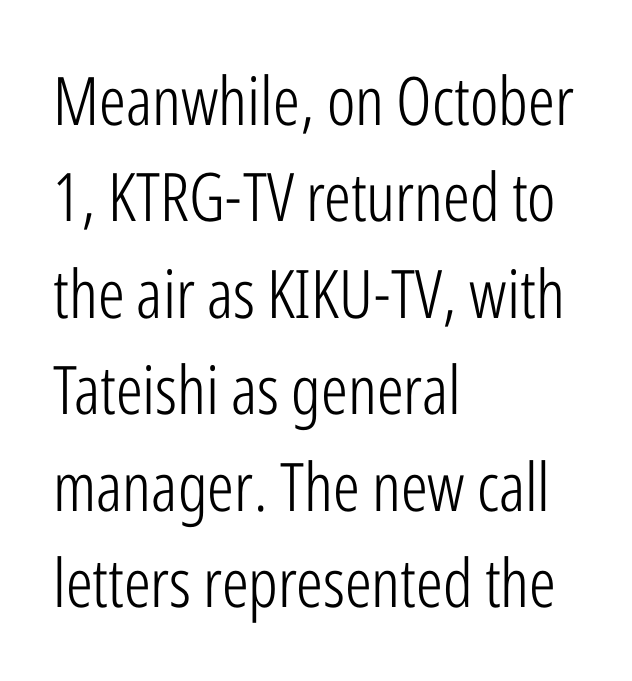
{"serif": "no", "italic": "no", "bold": "no", "weight": "light", "width": "condensed", "stroke_contrast": "low", "x_height": "medium", "monospaced": "no", "underline": "no", "align": "left", "line_spacing": "normal", "line_spacing_ratio": 1.44, "letter_spacing": "normal", "letter_spacing_em": 0.0, "glyph_px": 67}
